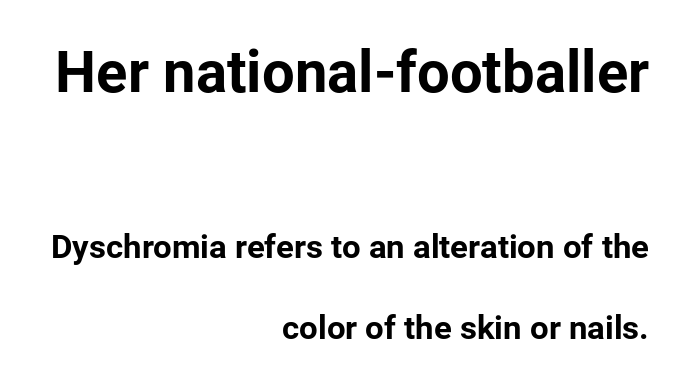
{"serif": "no", "italic": "no", "bold": "yes", "weight": "bold", "width": "normal", "stroke_contrast": "low", "x_height": "medium", "monospaced": "no", "underline": "no", "align": "right", "line_spacing": "loose", "line_spacing_ratio": 2.46, "letter_spacing": "normal", "letter_spacing_em": 0.0, "larger_block": "first", "size_ratio": 1.76, "glyph_px": 58}
